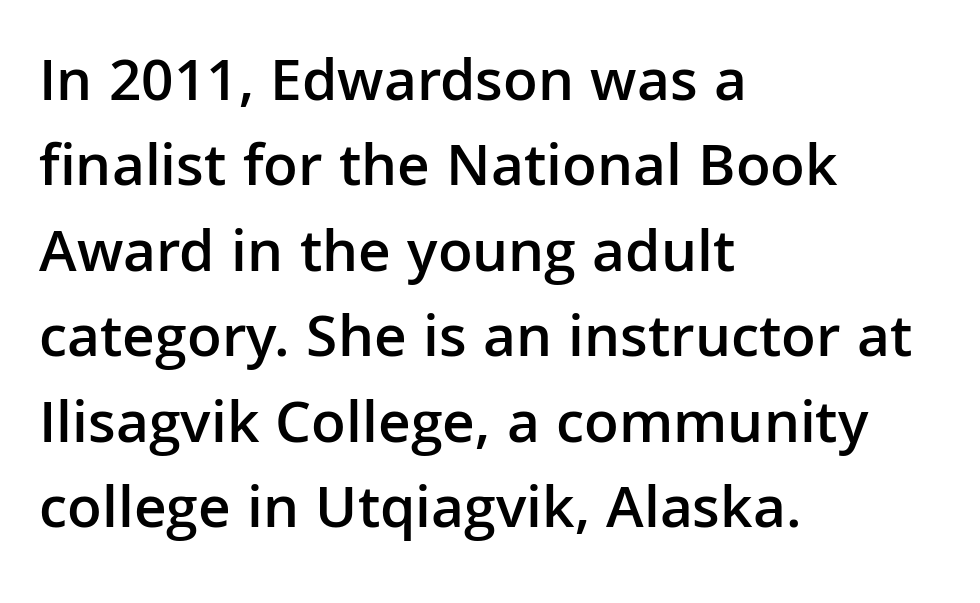
{"serif": "no", "italic": "no", "bold": "semi", "weight": "semibold", "width": "normal", "stroke_contrast": "low", "x_height": "medium", "monospaced": "no", "underline": "no", "align": "left", "line_spacing": "normal", "line_spacing_ratio": 1.4, "letter_spacing": "normal", "letter_spacing_em": 0.0, "glyph_px": 61}
